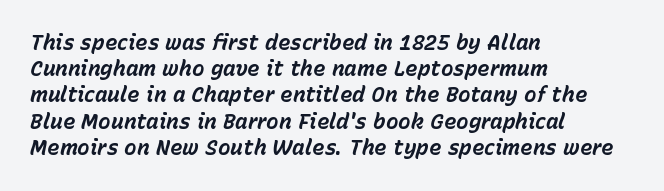
The image shows 21 px bold type, italic (leaning right); set left-aligned, normal line spacing (1.25x), normal letter spacing, not underlined.
